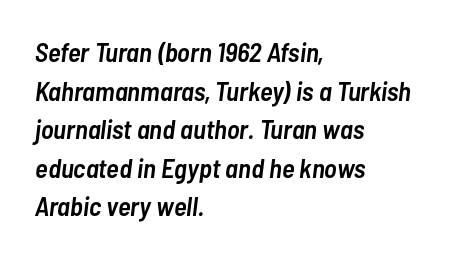
The image shows 27 px text type, italic (leaning right); set left-aligned, normal line spacing (1.43x), normal letter spacing, not underlined.
